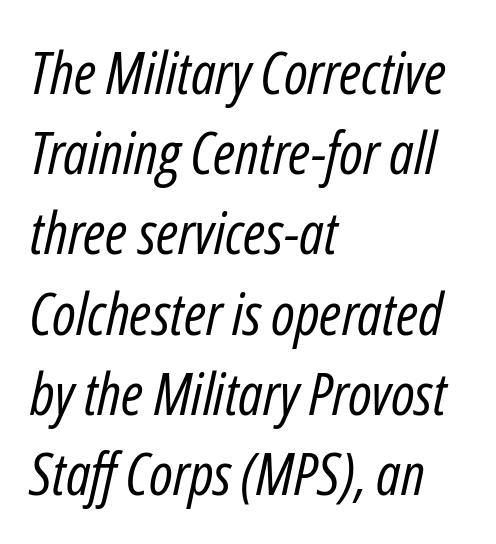
The image shows 59 px regular-weight, condensed type, italic (leaning right); set left-aligned, normal line spacing (1.36x), normal letter spacing, not underlined; low stroke contrast and a medium x-height.
